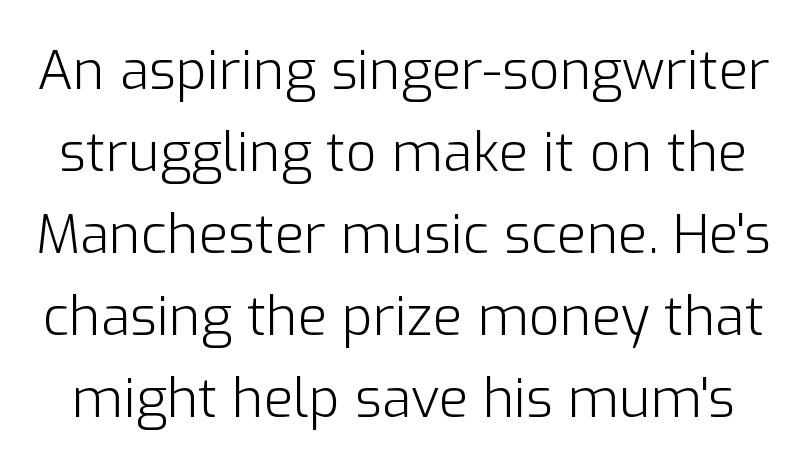
Q: Is the text bold? A: No.
Q: Is the text italic (slanted)? A: No, it is upright.
Q: Is the typeface a serif or a sans-serif typeface? A: Sans-serif.
Q: Is the text underlined? A: No.
Q: Is the spacing between letters normal or unusually wide? A: Normal.
Q: Is the spacing between lines tight, normal or loose? A: Normal.
Q: Width (condensed, normal, or wide)? A: Normal.
Q: Stroke contrast? A: Low.
Q: x-height? A: Medium.
Q: Monospaced? A: No.
